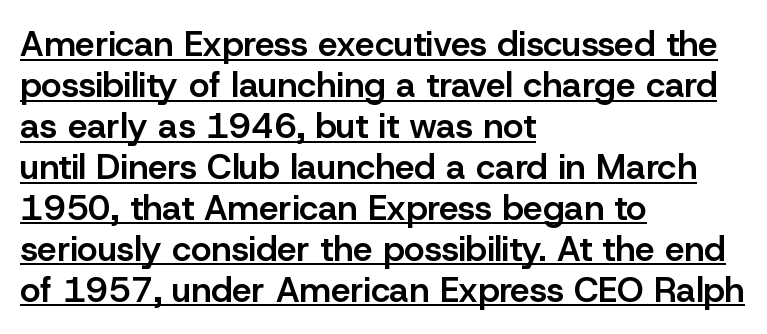
Q: Is the text bold? A: Semi-bold.
Q: Is the text italic (slanted)? A: No, it is upright.
Q: Is the typeface a serif or a sans-serif typeface? A: Sans-serif.
Q: Is the text underlined? A: Yes.
Q: How is the paragraph aligned? A: Left-aligned.
Q: Is the spacing between letters normal or unusually wide? A: Normal.
Q: Width (condensed, normal, or wide)? A: Normal.
Q: Stroke contrast? A: Low.
Q: x-height? A: Medium.
Q: Monospaced? A: No.
